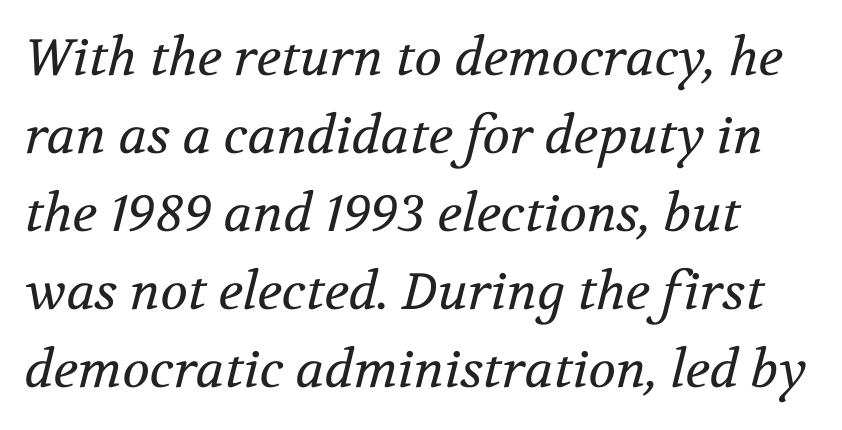
The image shows 51 px regular-weight serif type, italic (leaning right); set normal line spacing (1.53x), normal letter spacing, not underlined; medium stroke contrast and a medium x-height.
